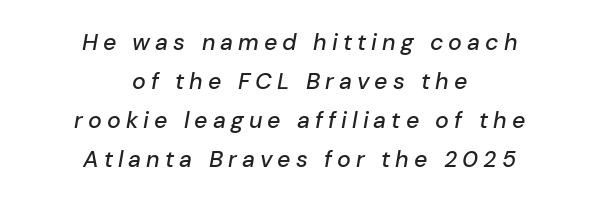
The image shows 23 px text type, italic (leaning right); set centered, normal line spacing (1.7x), unusually wide letter spacing (+0.22 em), not underlined.
